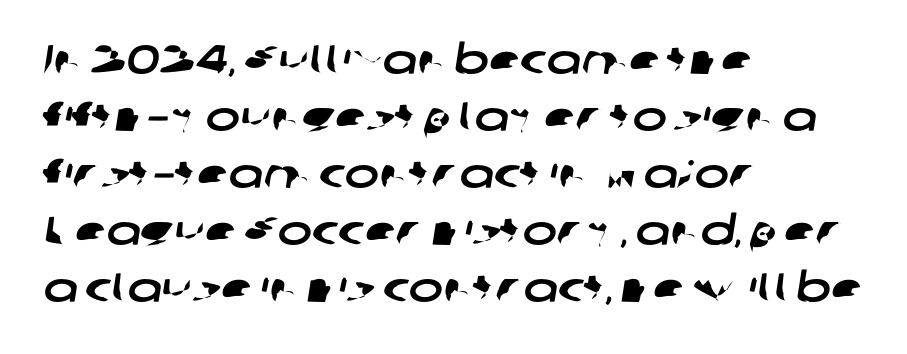
The rendering anchors every line to the left-hand side. How would I describe the line gaps? Plain and ordinary. The text was rendered using a sans face with plain stroke endings. A bare baseline throughout the passage. The tracking reads as untouched default to a designer's eye.
